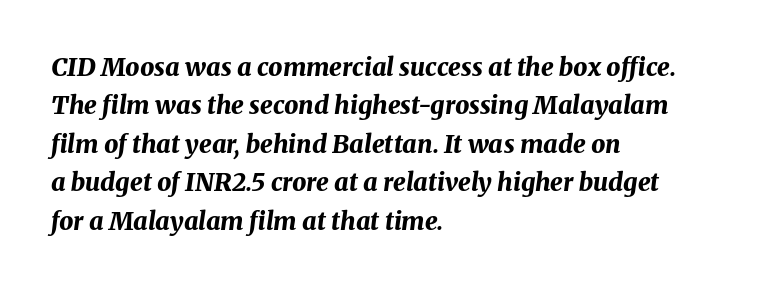
{"italic": "yes", "lean": "right", "slant_degrees": 8, "bold": "yes", "underline": "no", "align": "left", "line_spacing": "normal", "line_spacing_ratio": 1.54, "letter_spacing": "normal", "letter_spacing_em": 0.0, "glyph_px": 25}
